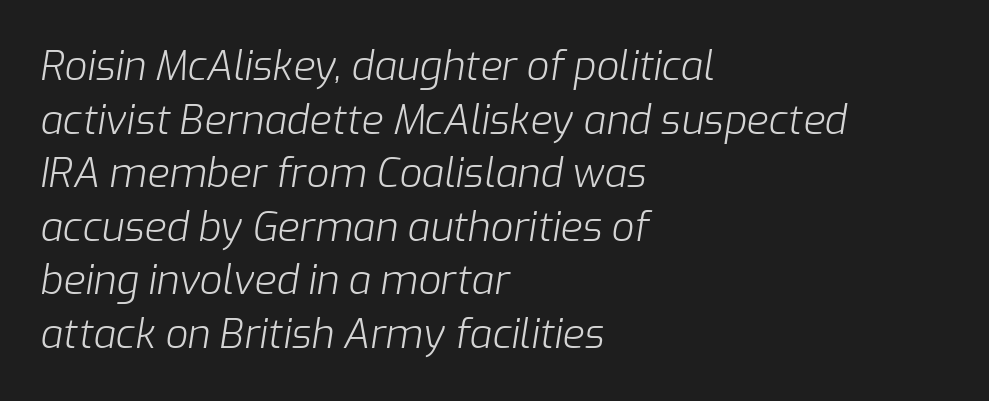
Q: Is the text bold? A: No.
Q: Is the text italic (slanted)? A: Yes, it leans right by about 9 degrees.
Q: Is the text underlined? A: No.
Q: How is the paragraph aligned? A: Left-aligned.
Q: Is the spacing between letters normal or unusually wide? A: Normal.
Q: Is the spacing between lines tight, normal or loose? A: Normal.
Q: Width (condensed, normal, or wide)? A: Normal.
Q: Stroke contrast? A: Low.
Q: x-height? A: Medium.
Q: Monospaced? A: No.
